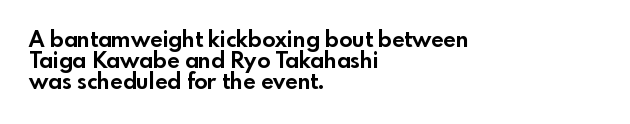
The image shows 22 px bold type, upright; set left-aligned, tight line spacing (0.95x), normal letter spacing, not underlined.
